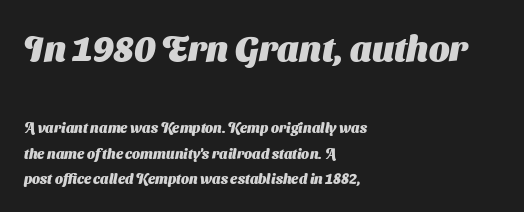
{"serif": "no", "bold": "yes", "weight": "heavy", "width": "normal", "stroke_contrast": "medium", "x_height": "medium", "monospaced": "no", "underline": "no", "align": "left", "line_spacing_ratio": 1.82, "letter_spacing": "normal", "letter_spacing_em": 0.0, "larger_block": "first", "size_ratio": 2.57, "glyph_px": 36}
